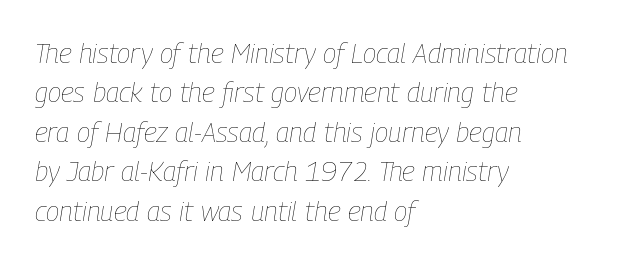
{"italic": "yes", "lean": "right", "slant_degrees": 9, "bold": "no", "weight": "thin", "width": "condensed", "stroke_contrast": "low", "x_height": "medium", "monospaced": "no", "underline": "no", "align": "left", "line_spacing": "normal", "line_spacing_ratio": 1.41, "letter_spacing": "normal", "letter_spacing_em": 0.0, "glyph_px": 28}
